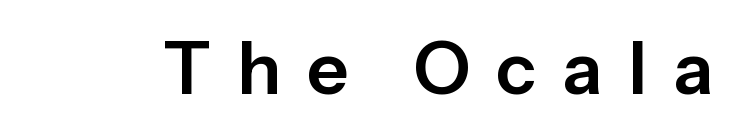
Is the letter spacing exaggerated? Yes — the characters are pushed far apart. Do the letters lean? They stand straight. I'd call this a sans setting — the letters go barefoot. The zone under the glyphs is completely vacant. Proportional: the letters do not fall into vertical columns.
